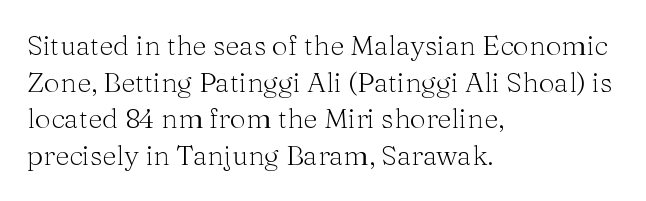
Where is the straight margin? On the left. Regarding serifs, this sample has them. Rule under the text: the space is simply empty. The rows are spaced the way most documents space them. Italic: no, the glyphs are upright roman.
